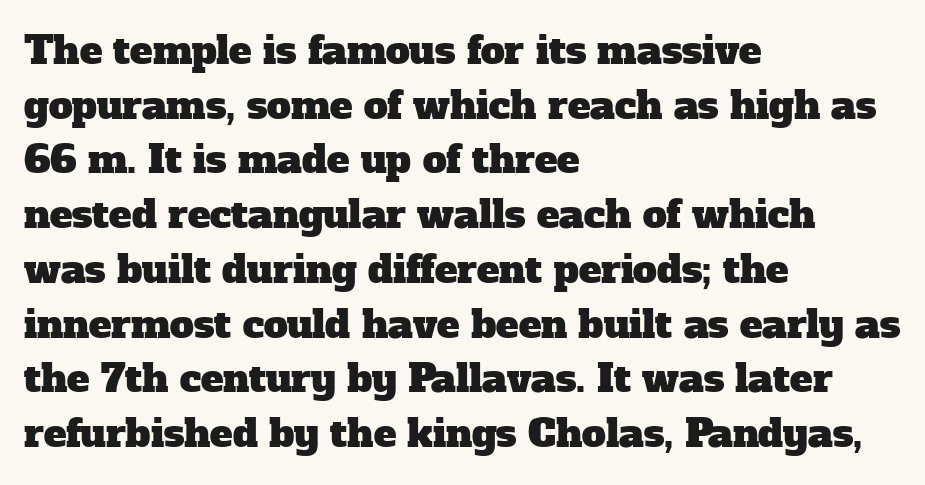
{"serif": "yes", "width": "normal", "stroke_contrast": "low", "x_height": "medium", "monospaced": "no", "underline": "no", "align": "left", "line_spacing": "normal", "line_spacing_ratio": 1.44, "letter_spacing": "normal", "letter_spacing_em": 0.0, "glyph_px": 38}
